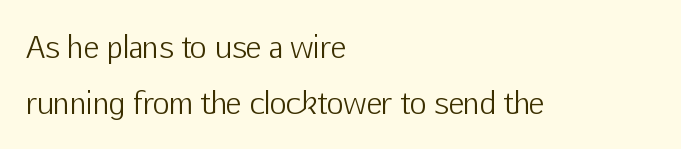
{"serif": "no", "italic": "no", "bold": "no", "weight": "light", "width": "normal", "stroke_contrast": "low", "x_height": "medium", "monospaced": "no", "underline": "no", "align": "left", "line_spacing": "loose", "line_spacing_ratio": 1.94, "letter_spacing": "normal", "letter_spacing_em": 0.0, "glyph_px": 29}
